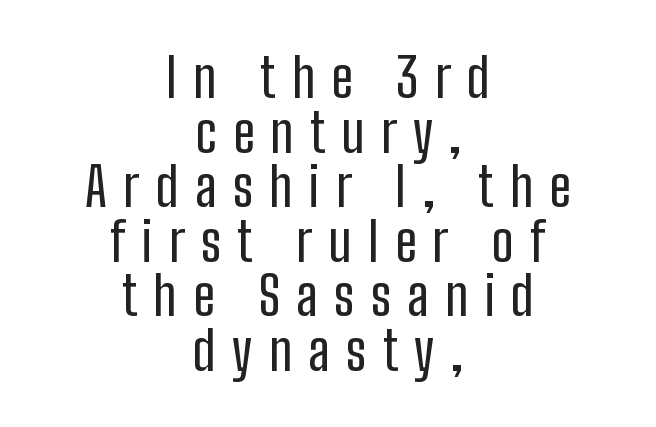
Horizontal alignment here is central, giving a formal, balanced look. The face used here is a sans, in the tradition of grotesques and geometrics. This sample uses expanded letter spacing, leaving extra air between glyphs. Honestly, the rows look squashed on top of each other.
